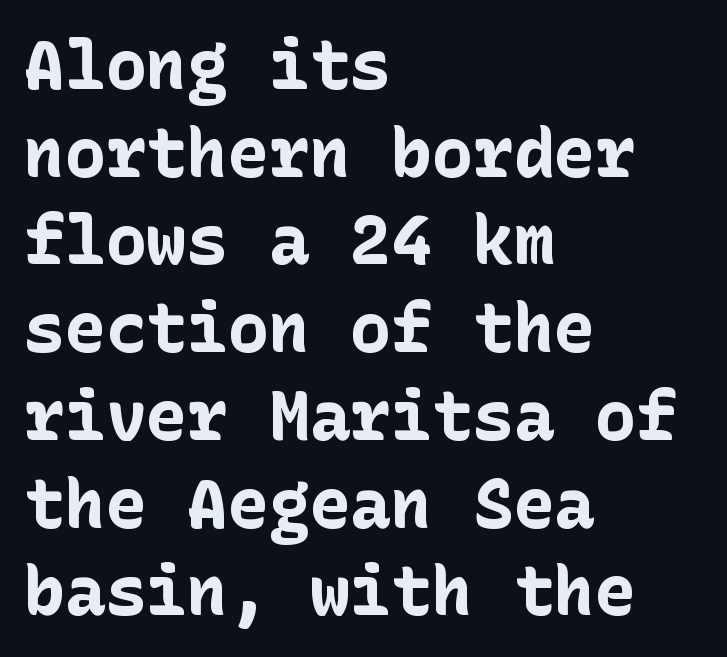
{"serif": "no", "italic": "no", "bold": "yes", "weight": "bold", "width": "normal", "stroke_contrast": "low", "x_height": "medium", "underline": "no", "align": "left", "line_spacing": "normal", "line_spacing_ratio": 1.29, "letter_spacing": "normal", "letter_spacing_em": 0.0, "glyph_px": 68}
